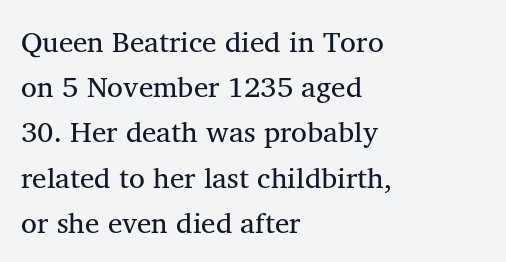
The image shows 29 px regular-weight serif type; set left-aligned, normal line spacing (1.56x), normal letter spacing, not underlined; medium stroke contrast and a medium x-height.
